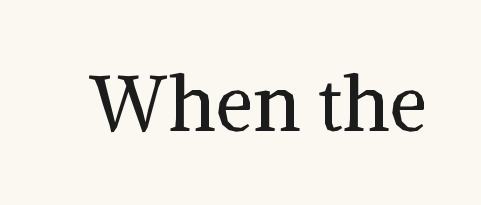
The image shows 77 px regular-weight serif type, upright; set normal letter spacing, not underlined; medium stroke contrast and a medium x-height.
